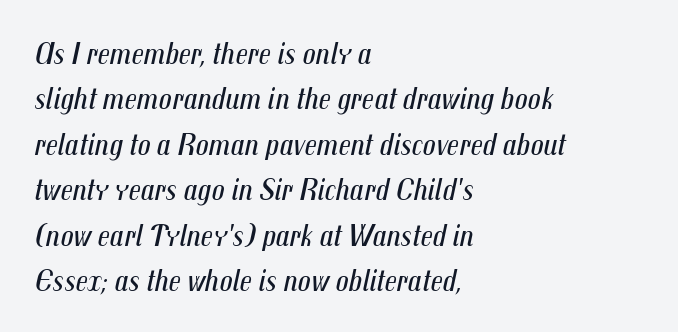
Q: Is the text bold? A: No.
Q: Is the text italic (slanted)? A: Yes, it leans right by about 12 degrees.
Q: Is the text underlined? A: No.
Q: How is the paragraph aligned? A: Left-aligned.
Q: Is the spacing between letters normal or unusually wide? A: Normal.
Q: Is the spacing between lines tight, normal or loose? A: Normal.
Q: Width (condensed, normal, or wide)? A: Condensed.
Q: Stroke contrast? A: Medium.
Q: x-height? A: Medium.
Q: Monospaced? A: No.
